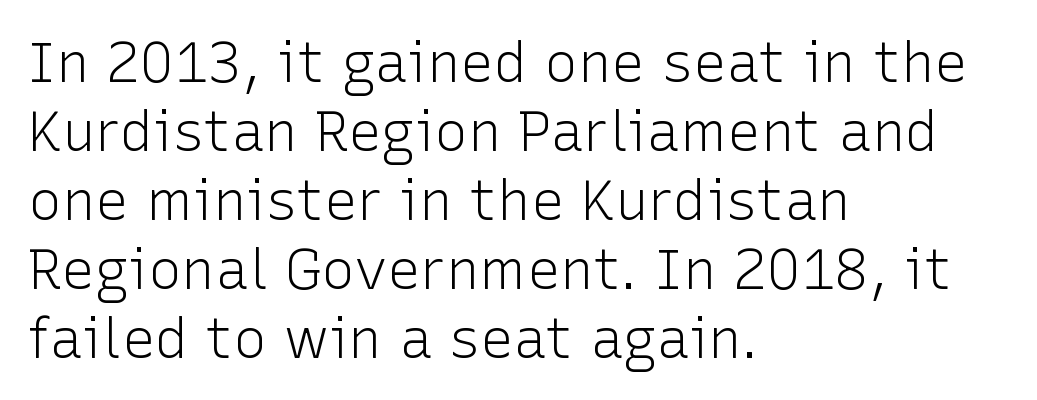
The image shows 56 px light sans-serif type, upright; set left-aligned, line spacing 1.23x, normal letter spacing, not underlined; low stroke contrast and a medium x-height.
